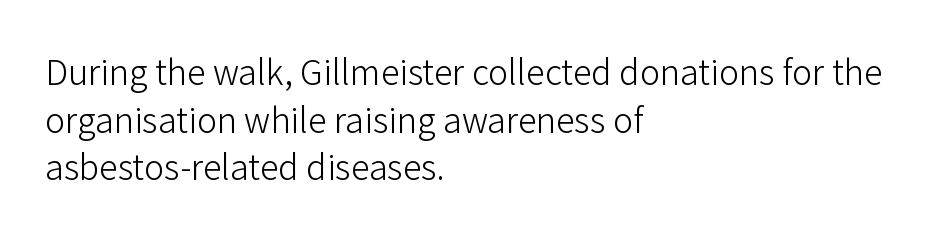
The image shows 34 px light sans-serif type, upright; set left-aligned, normal line spacing (1.4x), normal letter spacing, not underlined; low stroke contrast and a medium x-height.
